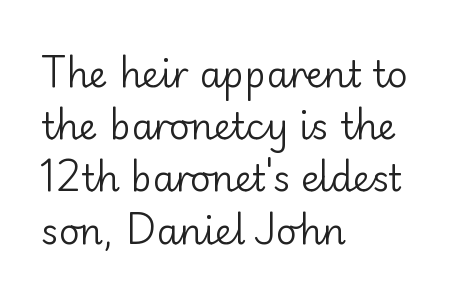
{"serif": "no", "italic": "no", "bold": "no", "weight": "regular", "width": "normal", "stroke_contrast": "low", "x_height": "small", "monospaced": "no", "underline": "no", "align": "left", "line_spacing": "normal", "line_spacing_ratio": 1.45, "letter_spacing": "normal", "letter_spacing_em": 0.0, "glyph_px": 36}
